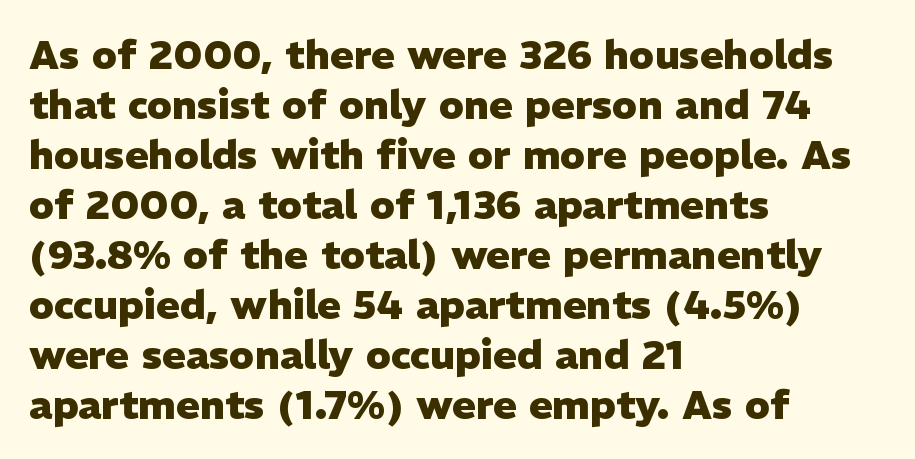
The image shows 40 px heavy sans-serif type, upright; set left-aligned, normal line spacing (1.25x), normal letter spacing, not underlined; low stroke contrast and a medium x-height.
